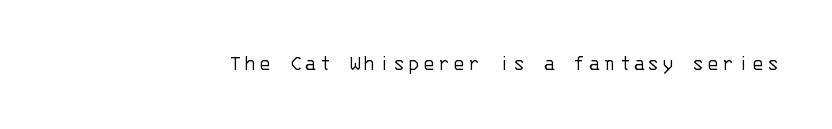
The specimen reads as upright at a glance. The face looks like a standard text weight, possibly lighter. Nobody drew a line under any word here.
